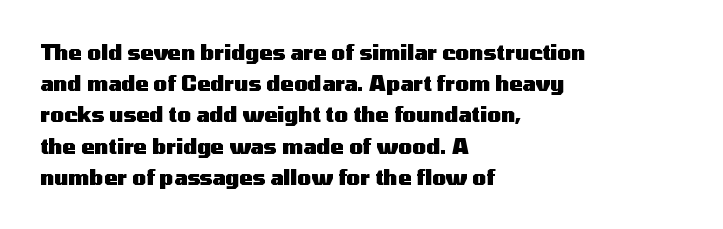
Q: Is the text bold? A: Yes.
Q: Is the text italic (slanted)? A: No, it is upright.
Q: Is the text underlined? A: No.
Q: How is the paragraph aligned? A: Left-aligned.
Q: Is the spacing between letters normal or unusually wide? A: Normal.
Q: Is the spacing between lines tight, normal or loose? A: Normal.
